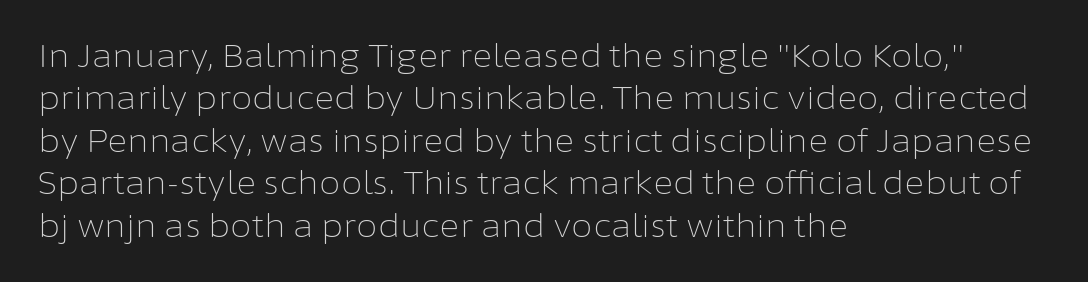
The typesetter chose a ragged-right arrangement here. The letters advance in unequal steps, a hallmark of proportional type. Posture: vertical. Descenders hang freely into open space.
